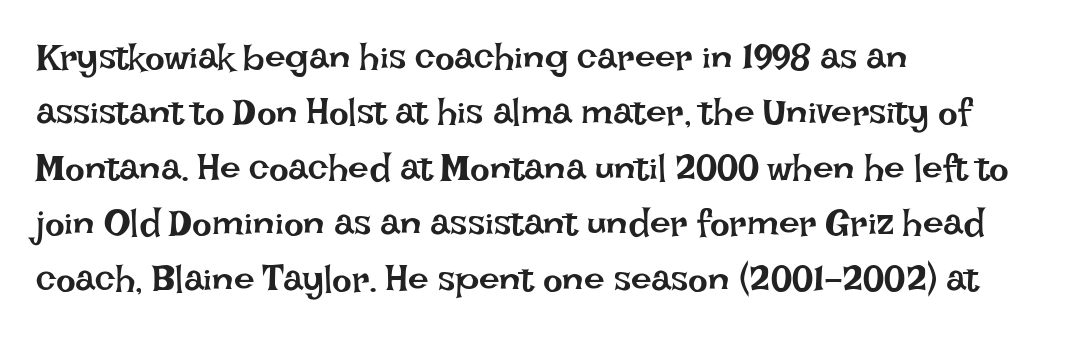
Q: Is the text bold? A: No.
Q: Is the text italic (slanted)? A: No, it is upright.
Q: Is the text underlined? A: No.
Q: How is the paragraph aligned? A: Left-aligned.
Q: Is the spacing between letters normal or unusually wide? A: Normal.
Q: Is the spacing between lines tight, normal or loose? A: Normal.
Q: Width (condensed, normal, or wide)? A: Normal.
Q: Stroke contrast? A: Low.
Q: x-height? A: Large.
Q: Monospaced? A: No.
